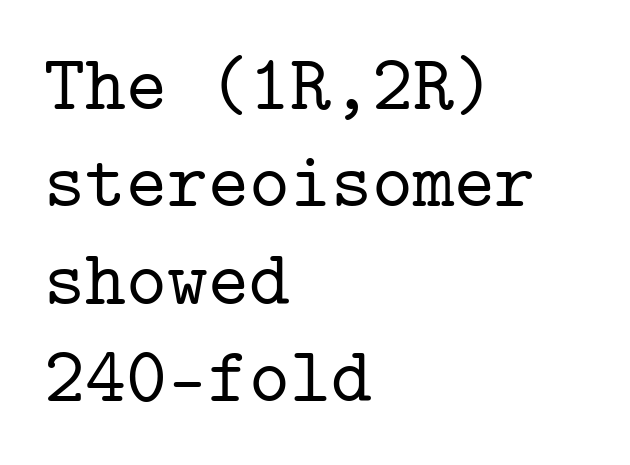
{"serif": "yes", "italic": "no", "width": "normal", "stroke_contrast": "low", "x_height": "medium", "monospaced": "yes", "underline": "no", "align": "left", "line_spacing": "normal", "line_spacing_ratio": 1.25, "letter_spacing": "normal", "letter_spacing_em": 0.0, "glyph_px": 78}
